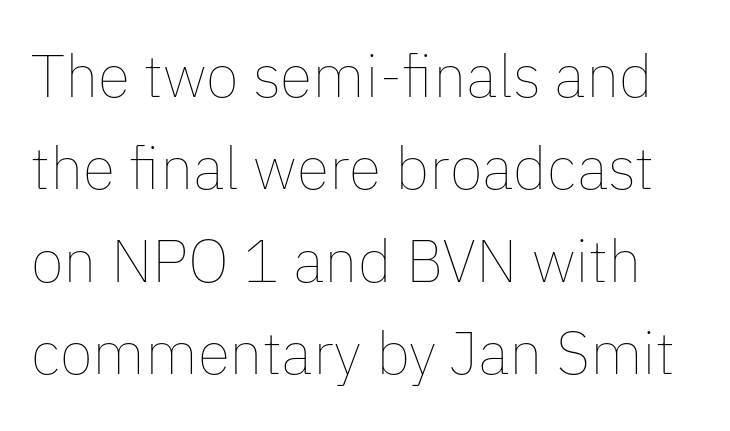
Q: Is the text bold? A: No.
Q: Is the text italic (slanted)? A: No, it is upright.
Q: Is the text underlined? A: No.
Q: Is the spacing between letters normal or unusually wide? A: Normal.
Q: Is the spacing between lines tight, normal or loose? A: Normal.
Q: Width (condensed, normal, or wide)? A: Normal.
Q: Stroke contrast? A: Low.
Q: x-height? A: Medium.
Q: Monospaced? A: No.
